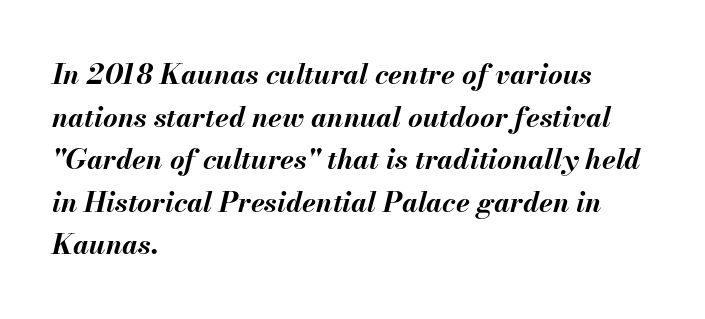
Q: Is the text bold? A: Yes.
Q: Is the text italic (slanted)? A: Yes, it leans right by about 13 degrees.
Q: Is the text underlined? A: No.
Q: How is the paragraph aligned? A: Left-aligned.
Q: Is the spacing between letters normal or unusually wide? A: Normal.
Q: Is the spacing between lines tight, normal or loose? A: Normal.
Q: Width (condensed, normal, or wide)? A: Normal.
Q: Stroke contrast? A: Medium.
Q: x-height? A: Small.
Q: Monospaced? A: No.
